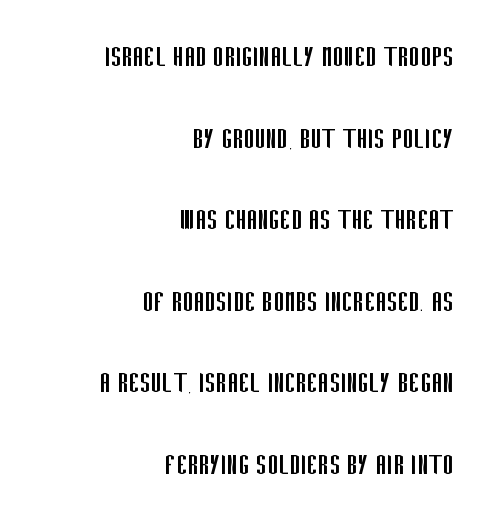
Q: Is the text bold? A: No.
Q: Is the text italic (slanted)? A: No, it is upright.
Q: Is the typeface a serif or a sans-serif typeface? A: Sans-serif.
Q: Is the text underlined? A: No.
Q: How is the paragraph aligned? A: Right-aligned.
Q: Is the spacing between letters normal or unusually wide? A: Normal.
Q: Is the spacing between lines tight, normal or loose? A: Loose.
Q: Width (condensed, normal, or wide)? A: Condensed.
Q: Stroke contrast? A: Low.
Q: x-height? A: Large.
Q: Monospaced? A: No.
